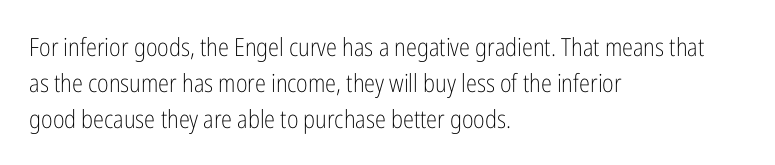
{"italic": "no", "bold": "no", "underline": "no", "align": "left", "line_spacing": "normal", "line_spacing_ratio": 1.44, "letter_spacing": "normal", "letter_spacing_em": 0.0, "glyph_px": 25}
